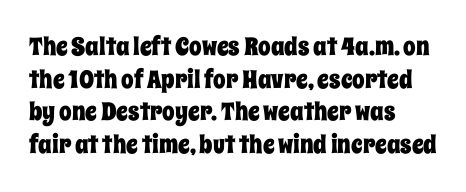
The tracking reads as untouched default to a designer's eye. Has an underline been added? It has not. Where is the straight margin? On the left. A typesetter would call this leading conventional body-copy spacing.
